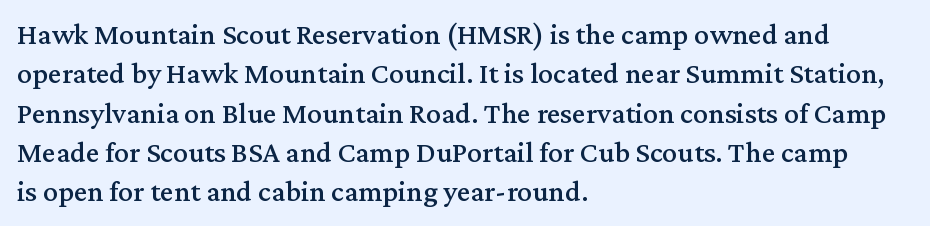
Q: Is the text italic (slanted)? A: No, it is upright.
Q: Is the typeface a serif or a sans-serif typeface? A: Serif.
Q: Is the text underlined? A: No.
Q: How is the paragraph aligned? A: Left-aligned.
Q: Is the spacing between letters normal or unusually wide? A: Normal.
Q: Is the spacing between lines tight, normal or loose? A: Normal.
Q: Width (condensed, normal, or wide)? A: Normal.
Q: Stroke contrast? A: Medium.
Q: x-height? A: Medium.
Q: Monospaced? A: No.
